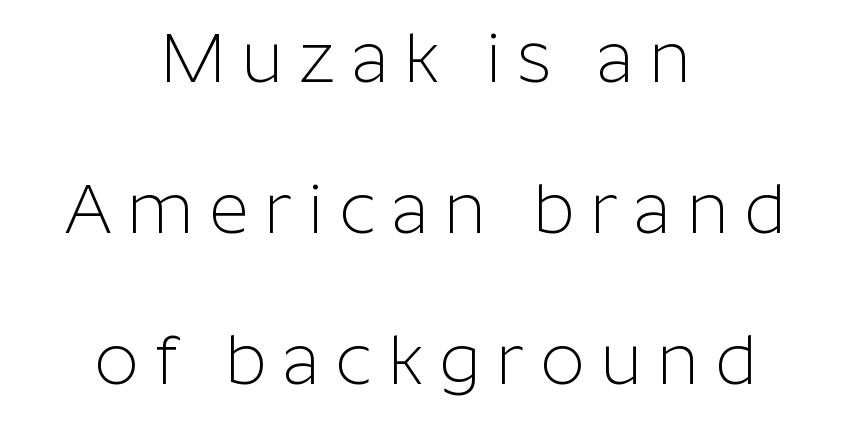
{"serif": "no", "italic": "no", "bold": "no", "weight": "light", "width": "normal", "stroke_contrast": "low", "x_height": "medium", "monospaced": "no", "underline": "no", "align": "center", "line_spacing": "loose", "line_spacing_ratio": 2.19, "letter_spacing": "wide", "letter_spacing_em": 0.23, "glyph_px": 69}
